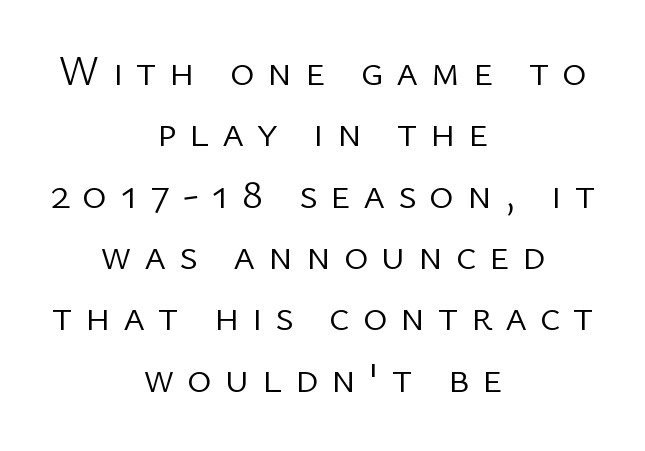
The area under the type is left untouched. Character widths vary here, with narrow letters taking less room than wide ones. The lines sit at an ordinary, default distance from one another. The cut favours lightness, reaching ordinary text weight at its darkest. The lines are quadded center. Here the glyphs are tracked loosely, breaking word shapes into spaced letters.
